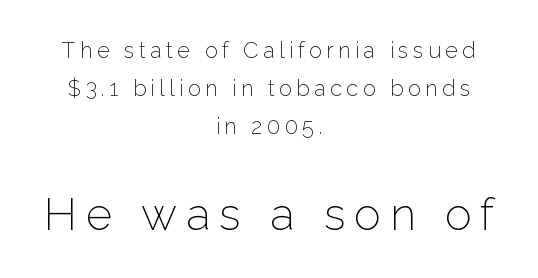
Stems and bowls with no extra thickness — not bold. Rendered with straight, roman letterforms. Leftover space on each line is divided equally before and after the words. Anything drawn beneath the words? Only blank space. A student would notice the bottom passage is typeset larger than what precedes it. How are the letters spaced? Widely, with obvious added tracking.
